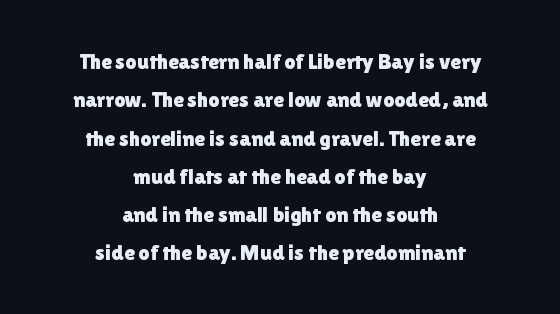
The image shows 22 px text type, upright; set centered, line spacing 1.74x, normal letter spacing, not underlined.
